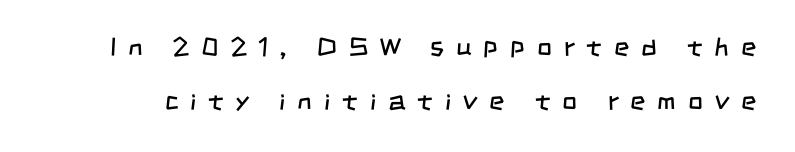
Caption: expanded tracking, letters set apart. This sample trades compactness for vertical openness between lines. No chunkiness to these letters — they're not bold. Any mark beneath the type? The region is blank.
